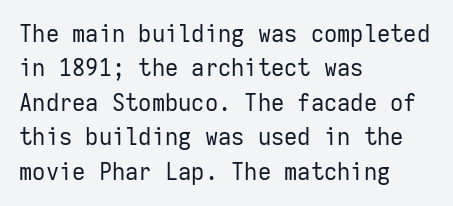
The image shows 23 px text type, upright; set left-aligned, normal line spacing (1.5x), normal letter spacing, not underlined.
